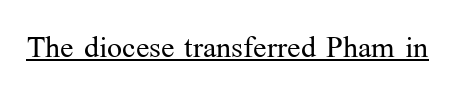
{"serif": "yes", "italic": "no", "bold": "no", "weight": "light", "width": "normal", "stroke_contrast": "medium", "x_height": "medium", "monospaced": "no", "underline": "yes", "letter_spacing": "normal", "letter_spacing_em": 0.0, "glyph_px": 40}
